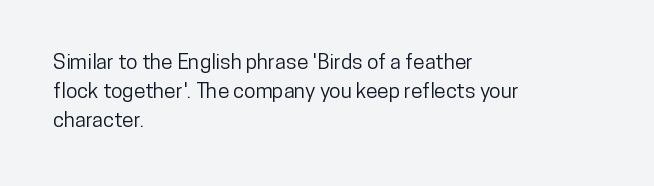
Q: Is the text italic (slanted)? A: No, it is upright.
Q: Is the text underlined? A: No.
Q: How is the paragraph aligned? A: Left-aligned.
Q: Is the spacing between letters normal or unusually wide? A: Normal.
Q: Is the spacing between lines tight, normal or loose? A: Normal.
